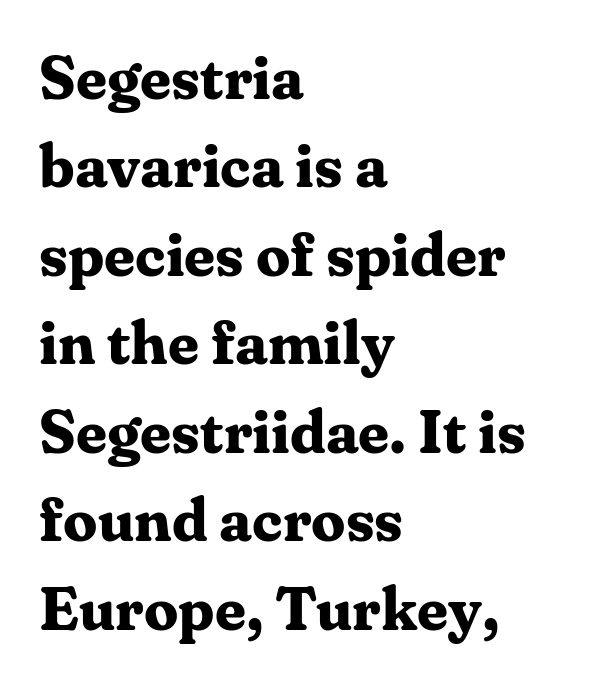
Students, note that the glyphs here touch the page at normal intervals. Notice how the passage keeps a crisp vertical edge on the left only. The area under the type is left untouched. The characters display serif detailing at their extremities.
